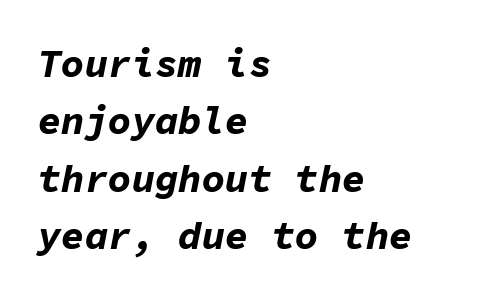
{"italic": "yes", "lean": "right", "slant_degrees": 11, "bold": "yes", "weight": "bold", "width": "normal", "stroke_contrast": "low", "x_height": "medium", "monospaced": "yes", "underline": "no", "align": "left", "line_spacing": "normal", "line_spacing_ratio": 1.47, "letter_spacing": "normal", "letter_spacing_em": 0.0, "glyph_px": 39}
